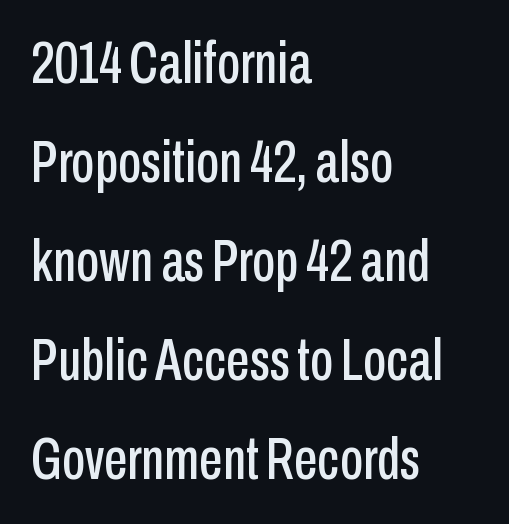
Q: Is the text italic (slanted)? A: No, it is upright.
Q: Is the typeface a serif or a sans-serif typeface? A: Sans-serif.
Q: Is the text underlined? A: No.
Q: How is the paragraph aligned? A: Left-aligned.
Q: Is the spacing between letters normal or unusually wide? A: Normal.
Q: Is the spacing between lines tight, normal or loose? A: Normal.
Q: Width (condensed, normal, or wide)? A: Condensed.
Q: Stroke contrast? A: Low.
Q: x-height? A: Medium.
Q: Monospaced? A: No.
